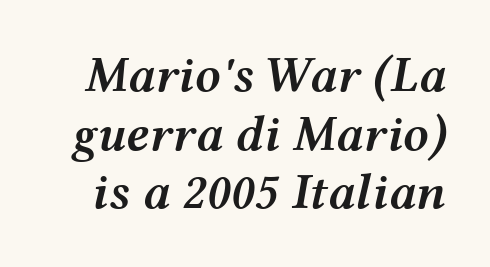
Character widths vary here, with narrow letters taking less room than wide ones. Firm but not heavy-handed strokes: this text is semibold. Interline gaps are noticeably narrow in this sample. This is oblique type, the kind used for emphasis or titles. Is the letter spacing exaggerated? No — it looks like the ordinary default.
